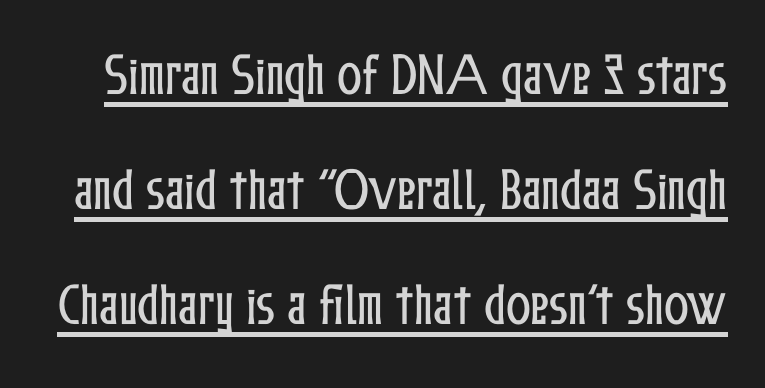
The image shows 46 px condensed type, upright; set loose line spacing (2.5x), normal letter spacing, underlined; low stroke contrast and a medium x-height.
